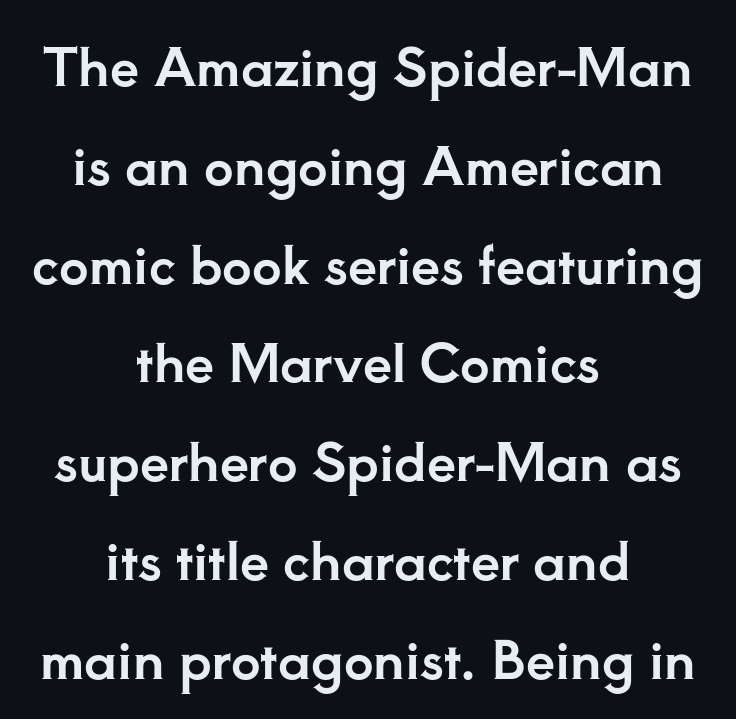
The image shows 52 px serif type, upright; set centered, loose line spacing (1.9x), normal letter spacing, not underlined; low stroke contrast and a small x-height.
